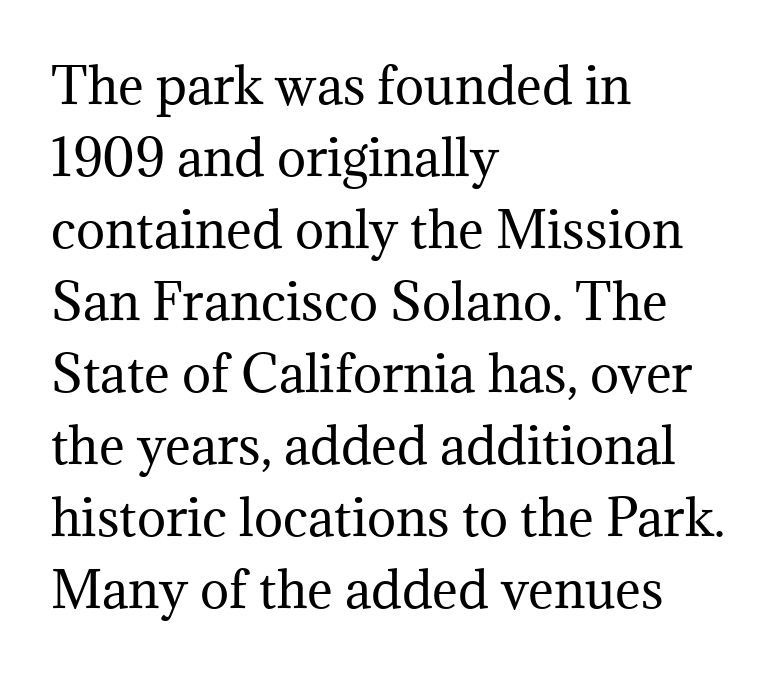
The image shows 49 px regular-weight serif type, upright; set left-aligned, normal line spacing (1.47x), normal letter spacing, not underlined; medium stroke contrast and a medium x-height.
